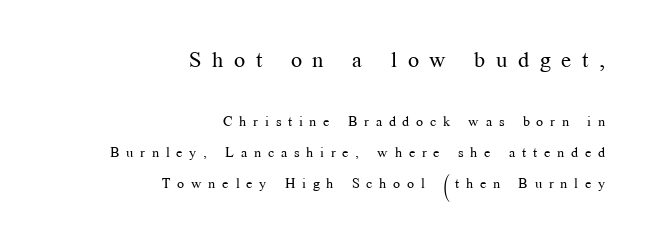
{"italic": "no", "bold": "no", "underline": "no", "align": "right", "line_spacing": "loose", "line_spacing_ratio": 2.23, "letter_spacing": "wide", "letter_spacing_em": 0.48, "larger_block": "first", "size_ratio": 1.57, "glyph_px": 22}
